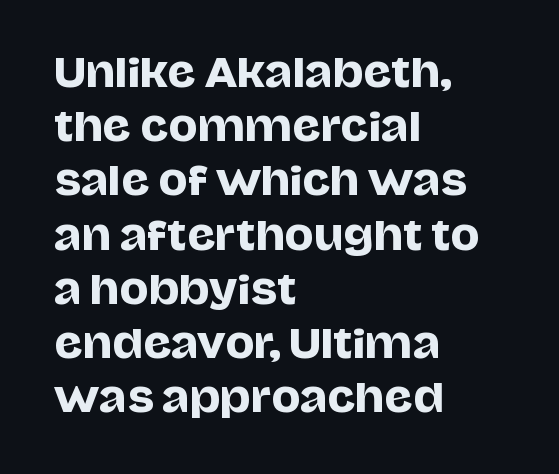
Q: Is the text italic (slanted)? A: No, it is upright.
Q: Is the typeface a serif or a sans-serif typeface? A: Sans-serif.
Q: Is the text underlined? A: No.
Q: How is the paragraph aligned? A: Left-aligned.
Q: Is the spacing between letters normal or unusually wide? A: Normal.
Q: Is the spacing between lines tight, normal or loose? A: Normal.
Q: Width (condensed, normal, or wide)? A: Normal.
Q: Stroke contrast? A: Low.
Q: x-height? A: Large.
Q: Monospaced? A: No.
